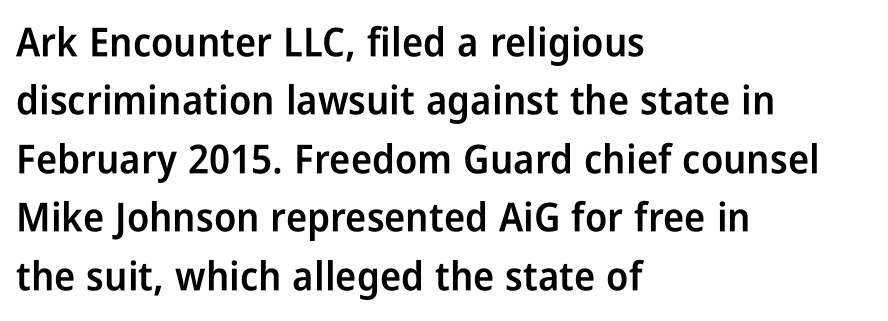
Q: Is the text bold? A: Semi-bold.
Q: Is the text italic (slanted)? A: No, it is upright.
Q: Is the typeface a serif or a sans-serif typeface? A: Sans-serif.
Q: Is the text underlined? A: No.
Q: How is the paragraph aligned? A: Left-aligned.
Q: Is the spacing between letters normal or unusually wide? A: Normal.
Q: Is the spacing between lines tight, normal or loose? A: Normal.
Q: Width (condensed, normal, or wide)? A: Condensed.
Q: Stroke contrast? A: Low.
Q: x-height? A: Medium.
Q: Monospaced? A: No.
